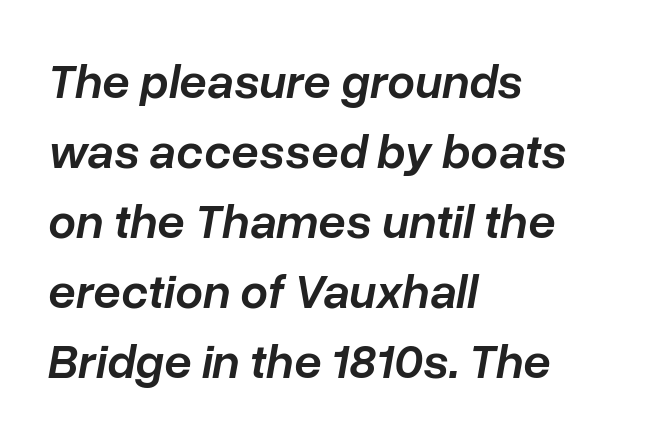
Looks like regular typesetting: each glyph gets only the width it needs. Would a proofreader flag this as italicized? Yes. The font is running at a semibold setting, under full bold. Decoration check: the copy has no underline. Reading down the block, your eye returns to a fixed left position each line.
